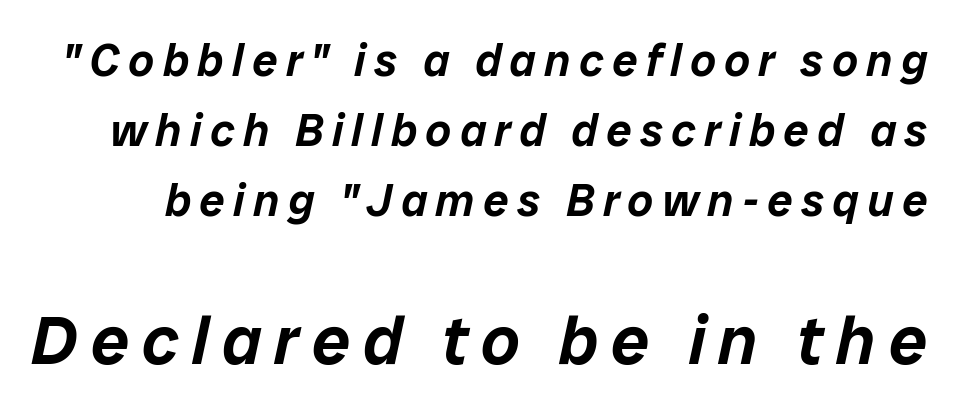
{"italic": "yes", "lean": "right", "slant_degrees": 12, "width": "normal", "stroke_contrast": "low", "x_height": "medium", "monospaced": "no", "underline": "no", "line_spacing": "normal", "line_spacing_ratio": 1.56, "larger_block": "second", "size_ratio": 1.51, "glyph_px": 68}
